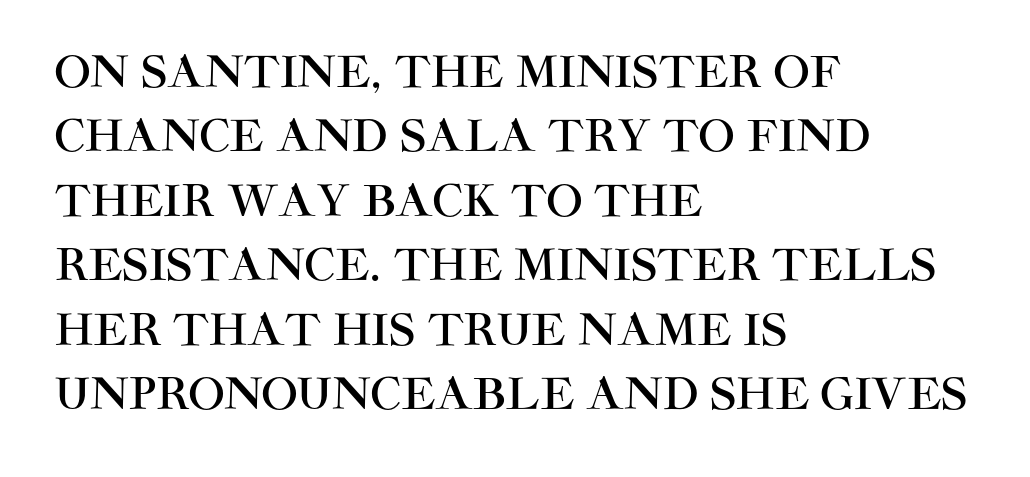
{"serif": "no", "italic": "no", "width": "normal", "stroke_contrast": "high", "x_height": "large", "monospaced": "no", "underline": "no", "align": "left", "line_spacing": "normal", "line_spacing_ratio": 1.5, "letter_spacing": "normal", "letter_spacing_em": 0.0, "glyph_px": 43}
